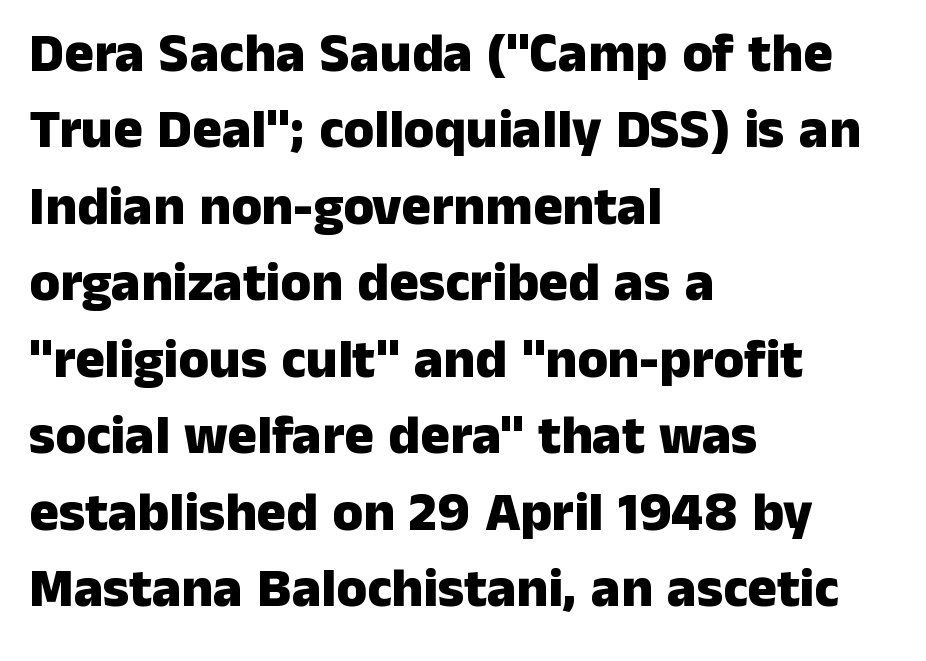
How would I describe the line gaps? Plain and ordinary. Grotesque or geometric, the face here clearly has no serifs. A student would call this left alignment; a typographer would say flush left, rag right. Look at the stroke-to-counter ratio: heavy, a bold.
